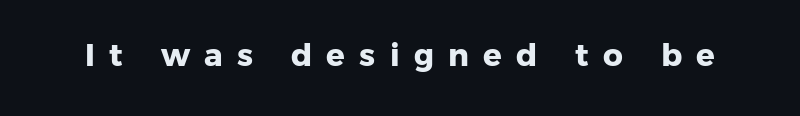
The image shows 31 px heavy sans-serif type; set unusually wide letter spacing (+0.46 em), not underlined; low stroke contrast and a medium x-height.
